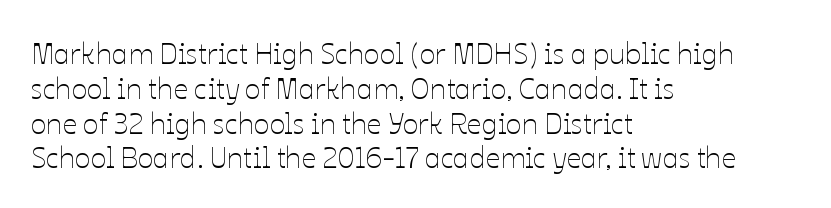
The image shows 29 px thin type, upright; set left-aligned, line spacing 1.2x, normal letter spacing, not underlined; low stroke contrast and a medium x-height.
